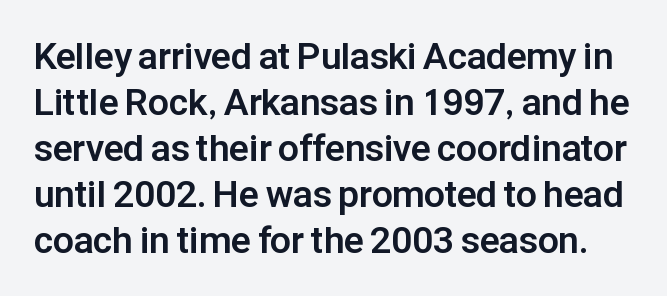
{"serif": "no", "italic": "no", "bold": "yes", "weight": "bold", "width": "normal", "stroke_contrast": "low", "x_height": "medium", "monospaced": "no", "underline": "no", "line_spacing_ratio": 1.24, "letter_spacing": "normal", "letter_spacing_em": 0.0, "glyph_px": 37}
